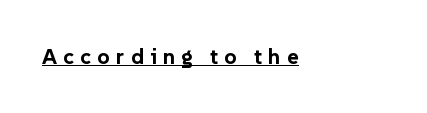
These lines carry a lot of weight — the face is fully bold. What stands out about the letter spacing? Its width — letters are far apart. Layout note: lines flush left. Notice how a bar underscores the lettering throughout.
